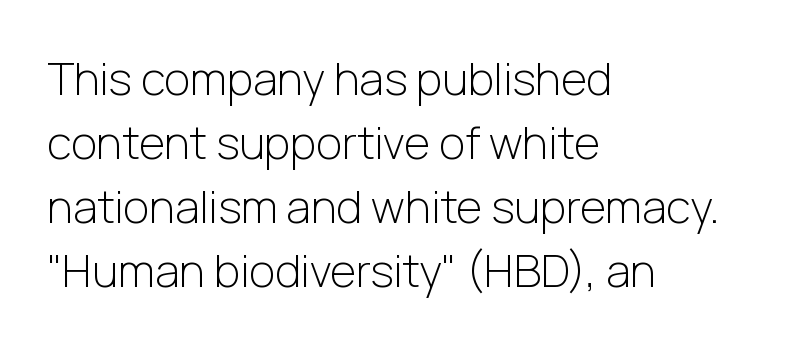
Q: Is the text bold? A: No.
Q: Is the text italic (slanted)? A: No, it is upright.
Q: Is the typeface a serif or a sans-serif typeface? A: Sans-serif.
Q: Is the text underlined? A: No.
Q: How is the paragraph aligned? A: Left-aligned.
Q: Is the spacing between letters normal or unusually wide? A: Normal.
Q: Is the spacing between lines tight, normal or loose? A: Normal.
Q: Width (condensed, normal, or wide)? A: Normal.
Q: Stroke contrast? A: Low.
Q: x-height? A: Medium.
Q: Monospaced? A: No.
